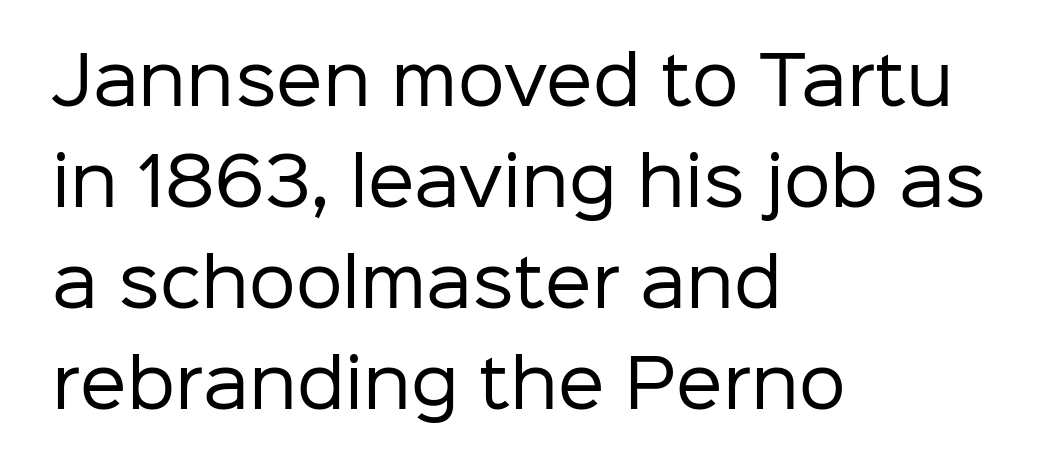
{"serif": "no", "italic": "no", "bold": "no", "weight": "regular", "width": "normal", "stroke_contrast": "low", "x_height": "medium", "monospaced": "no", "underline": "no", "align": "left", "line_spacing": "normal", "line_spacing_ratio": 1.53, "letter_spacing": "normal", "letter_spacing_em": 0.0, "glyph_px": 66}
